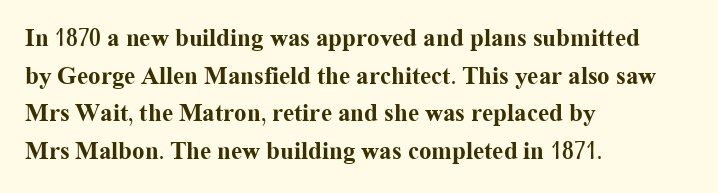
Students, note that the glyphs here touch the page at normal intervals. The vertical gap from one line to the next is medium. The lettering stays uniformly vertical, giving the passage a roman look. The lines are quadded left. Heft: maximum for text — a bold. Type without underlining.
